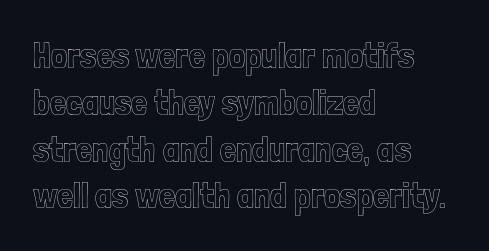
The image shows 36 px condensed type, upright; set left-aligned, normal line spacing (1.3x), normal letter spacing, not underlined; a medium x-height.
